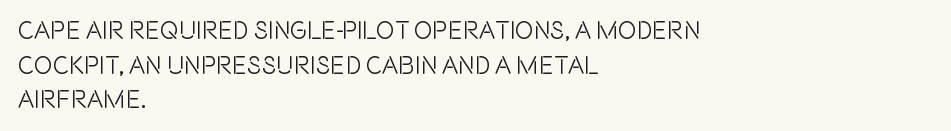
Q: Is the text italic (slanted)? A: No, it is upright.
Q: Is the text underlined? A: No.
Q: How is the paragraph aligned? A: Left-aligned.
Q: Is the spacing between letters normal or unusually wide? A: Normal.
Q: Is the spacing between lines tight, normal or loose? A: Normal.
